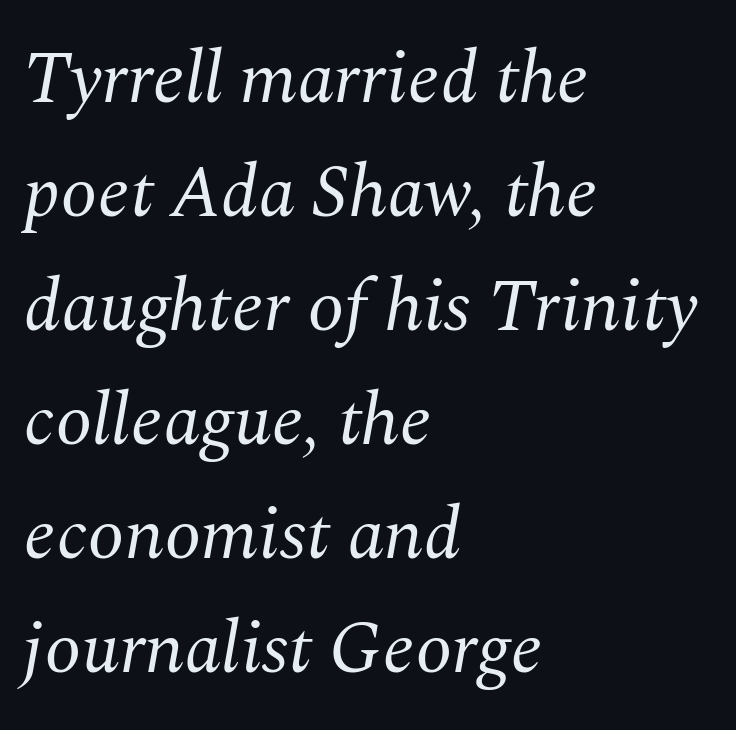
The image shows 74 px regular-weight serif type, italic (leaning right); set left-aligned, normal line spacing (1.54x), normal letter spacing, not underlined; medium stroke contrast and a medium x-height.
